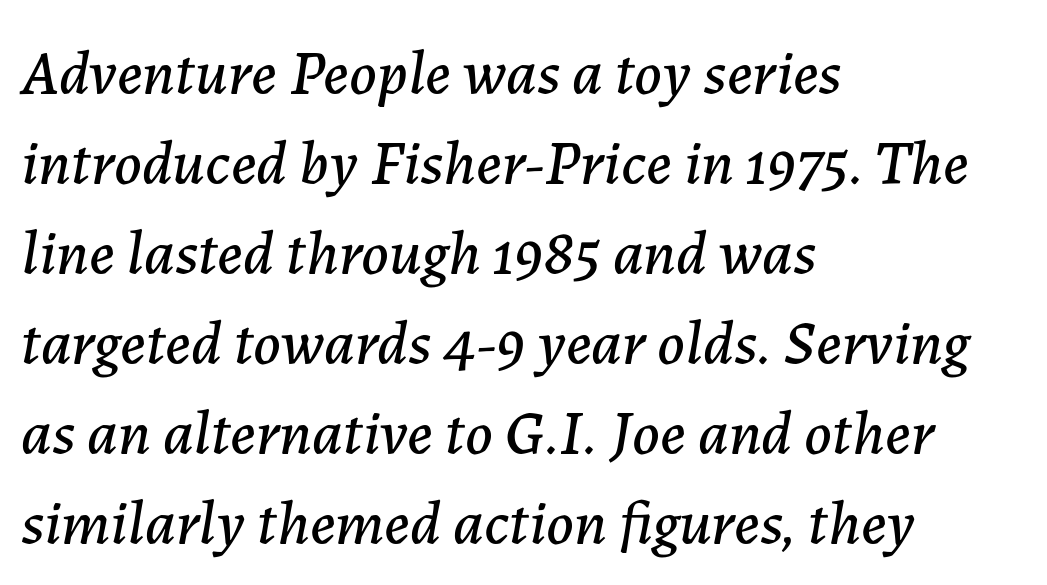
Q: Is the text italic (slanted)? A: Yes, it leans right by about 7 degrees.
Q: Is the text underlined? A: No.
Q: How is the paragraph aligned? A: Left-aligned.
Q: Is the spacing between letters normal or unusually wide? A: Normal.
Q: Is the spacing between lines tight, normal or loose? A: Normal.
Q: Width (condensed, normal, or wide)? A: Normal.
Q: Stroke contrast? A: Low.
Q: x-height? A: Medium.
Q: Monospaced? A: No.
